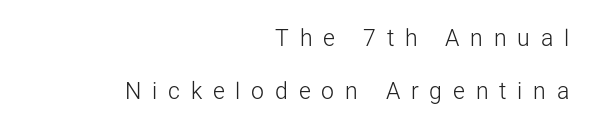
The image shows 23 px text type, upright; set right-aligned, loose line spacing (2.3x), unusually wide letter spacing (+0.47 em), not underlined.
